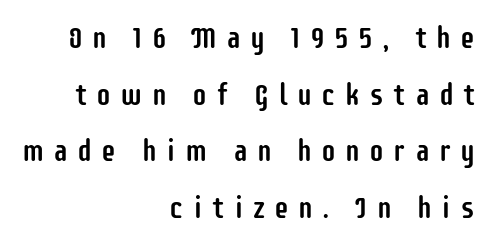
The image shows 30 px condensed sans-serif type, upright; set right-aligned, line spacing 1.89x, unusually wide letter spacing (+0.3 em), not underlined; low stroke contrast and a large x-height.
